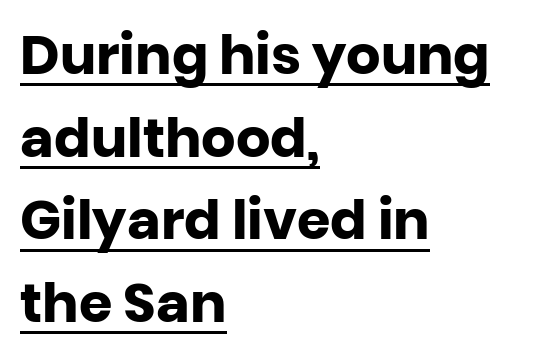
Compared with a centered layout, this one pins lines to the left instead. Vertically, the passage feels balanced, rows spaced as you'd expect. Quick note: underline on. Do the letters lean? They stand straight. Unlike a traditional serif, this face leaves its strokes unadorned. Observe the ordinary spacing: letters are neighbours, not strangers.
